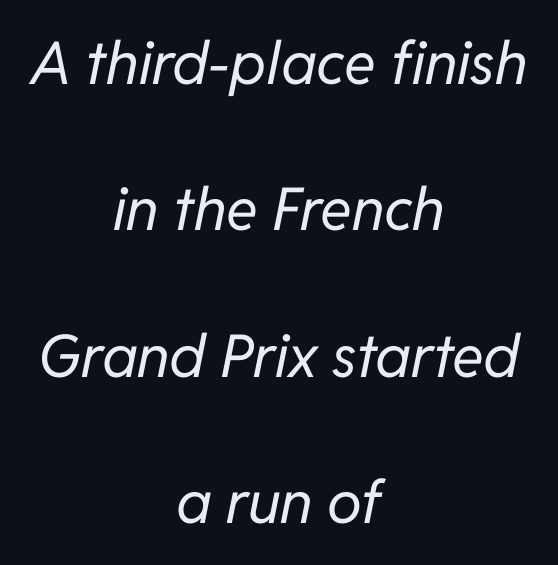
Q: Is the text bold? A: No.
Q: Is the text italic (slanted)? A: Yes, it leans right by about 11 degrees.
Q: Is the text underlined? A: No.
Q: How is the paragraph aligned? A: Centered.
Q: Is the spacing between letters normal or unusually wide? A: Normal.
Q: Is the spacing between lines tight, normal or loose? A: Loose.
Q: Width (condensed, normal, or wide)? A: Normal.
Q: Stroke contrast? A: Low.
Q: x-height? A: Medium.
Q: Monospaced? A: No.
